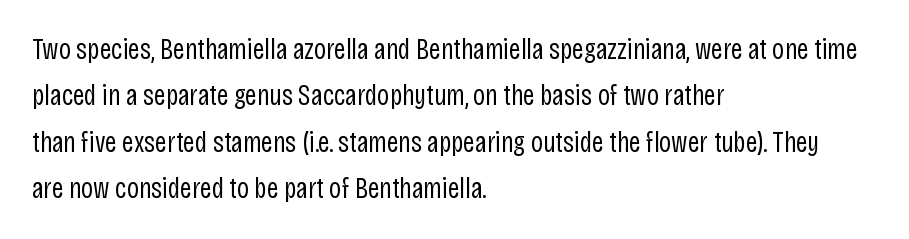
Underline: absent. You could not count columns in this text — the font is proportionally spaced. You can tell it's not italic because the verticals are truly vertical. Spacing between characters is what you'd get straight out of the box.
